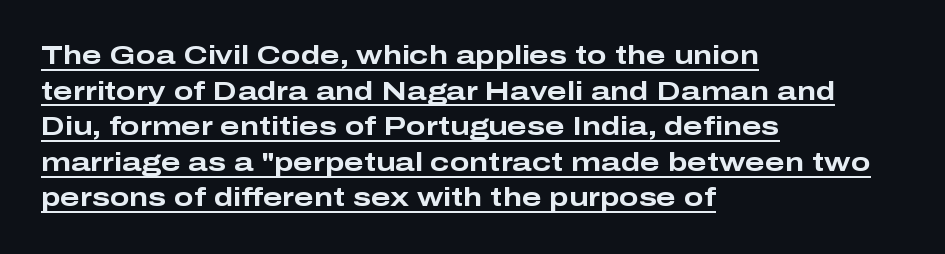
The image shows 26 px bold type, upright; set left-aligned, normal line spacing (1.37x), normal letter spacing, underlined.
